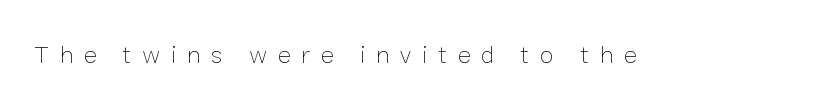
Q: Is the text bold? A: No.
Q: Is the text italic (slanted)? A: No, it is upright.
Q: Is the text underlined? A: No.
Q: Is the spacing between letters normal or unusually wide? A: Unusually wide.
